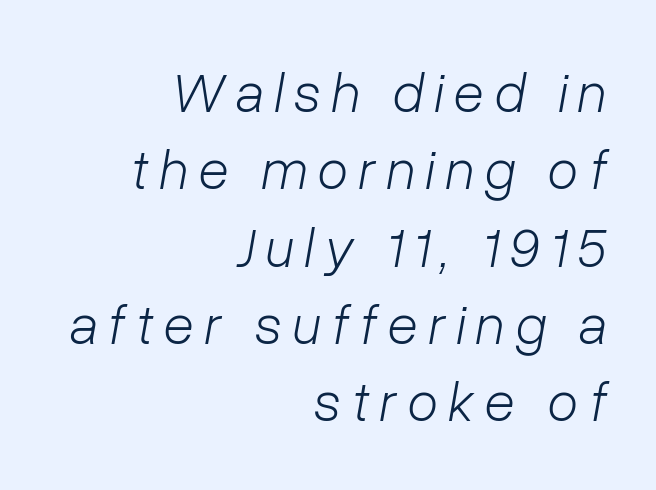
Weight: not bold — regular or lighter. Beneath every word, the page is bare. The lettering tilts uniformly, giving the passage an italic look. The passage shown is typed in a proportional face where columns would drift. A normal amount of white space separates one row of letters from the next. This rendering uses right alignment, leaving the left contour irregular.
